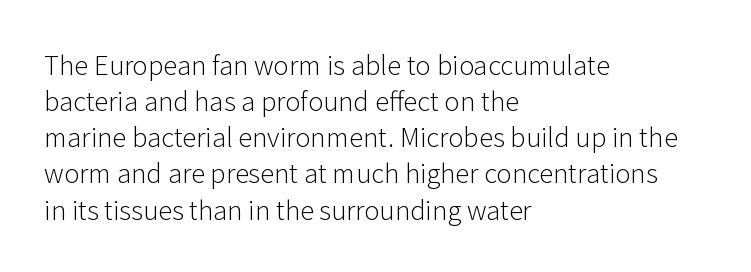
Teacher's note: observe the even left margin — that is flush-left alignment. Students, note that the glyphs here touch the page at normal intervals. Do the letters lean? They stand straight. Descenders hang freely into open space. Stem width sits at or under what a default text font uses.
